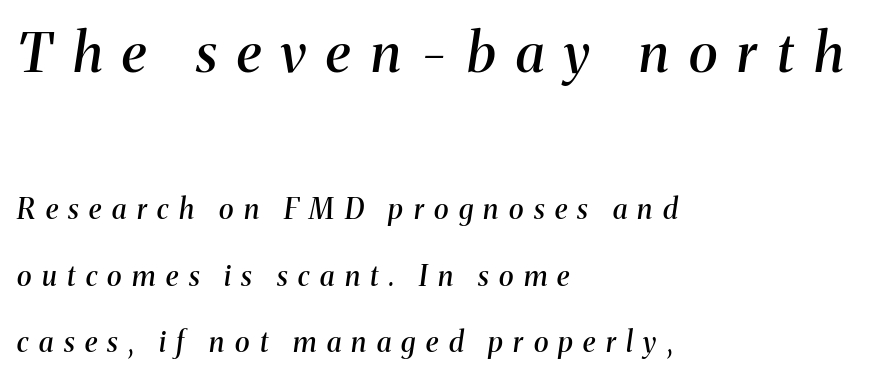
{"serif": "yes", "italic": "yes", "lean": "right", "slant_degrees": 8, "bold": "semi", "weight": "semibold", "width": "normal", "stroke_contrast": "medium", "x_height": "medium", "monospaced": "no", "underline": "no", "align": "left", "line_spacing": "loose", "line_spacing_ratio": 2.37, "letter_spacing": "wide", "letter_spacing_em": 0.37, "larger_block": "first", "size_ratio": 1.96, "glyph_px": 55}
